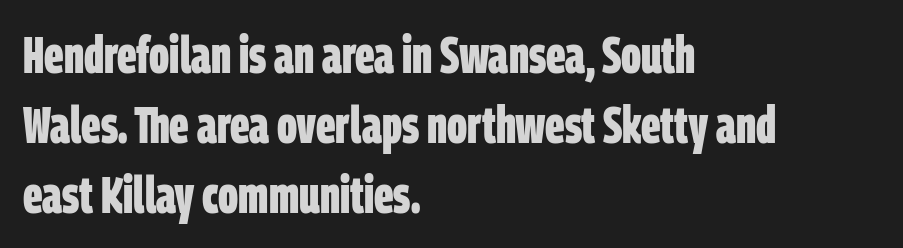
Compared with typical body copy, the letter spacing here is the same. Compared with an ordinary text face, these strokes are far heavier — a full bold. This block has exactly the height ordinary leading produces. Stroke terminals: plain, sans-serif. Horizontal alignment here is leftward, the default for most running prose.
